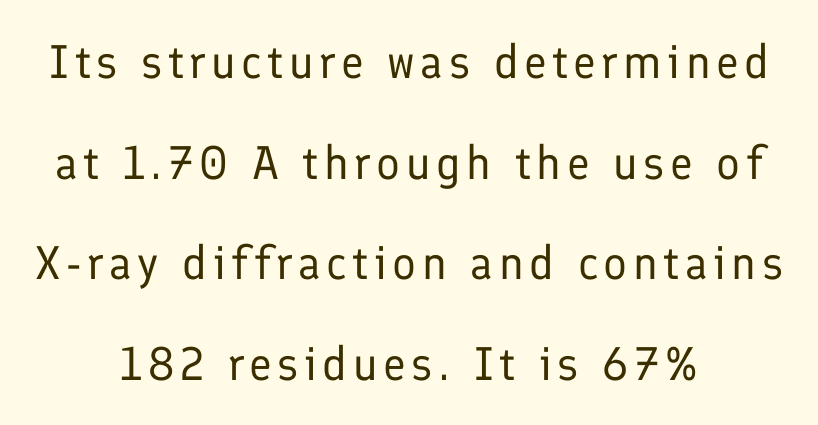
Q: Is the text bold? A: No.
Q: Is the text italic (slanted)? A: No, it is upright.
Q: Is the typeface a serif or a sans-serif typeface? A: Sans-serif.
Q: Is the text underlined? A: No.
Q: How is the paragraph aligned? A: Centered.
Q: Is the spacing between lines tight, normal or loose? A: Loose.
Q: Width (condensed, normal, or wide)? A: Normal.
Q: Stroke contrast? A: Low.
Q: x-height? A: Medium.
Q: Monospaced? A: No.
